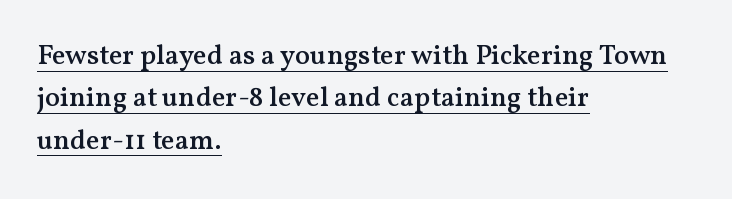
{"serif": "yes", "italic": "no", "bold": "semi", "weight": "semibold", "width": "normal", "stroke_contrast": "medium", "x_height": "medium", "monospaced": "no", "underline": "yes", "align": "left", "line_spacing": "normal", "line_spacing_ratio": 1.51, "letter_spacing": "normal", "letter_spacing_em": 0.0, "glyph_px": 28}
